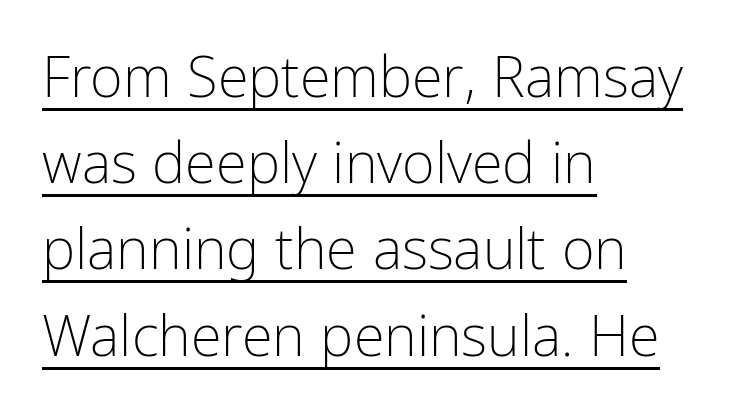
Q: Is the text bold? A: No.
Q: Is the text italic (slanted)? A: No, it is upright.
Q: Is the typeface a serif or a sans-serif typeface? A: Sans-serif.
Q: Is the text underlined? A: Yes.
Q: How is the paragraph aligned? A: Left-aligned.
Q: Is the spacing between letters normal or unusually wide? A: Normal.
Q: Is the spacing between lines tight, normal or loose? A: Normal.
Q: Width (condensed, normal, or wide)? A: Condensed.
Q: Stroke contrast? A: Low.
Q: x-height? A: Medium.
Q: Monospaced? A: No.
